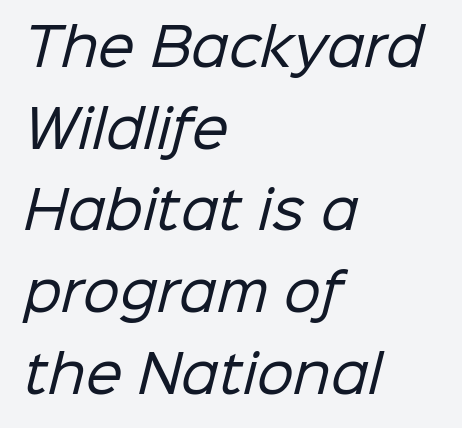
The image shows 52 px regular-weight sans-serif type; set left-aligned, normal line spacing (1.57x), normal letter spacing, not underlined; low stroke contrast and a medium x-height.
